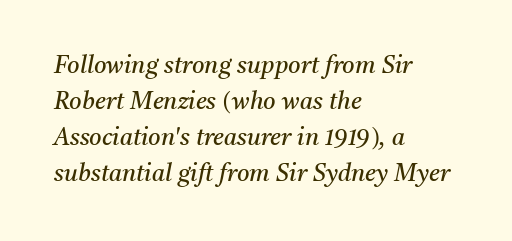
The image shows 24 px text type, italic (leaning right); set left-aligned, normal line spacing (1.5x), normal letter spacing, not underlined.
